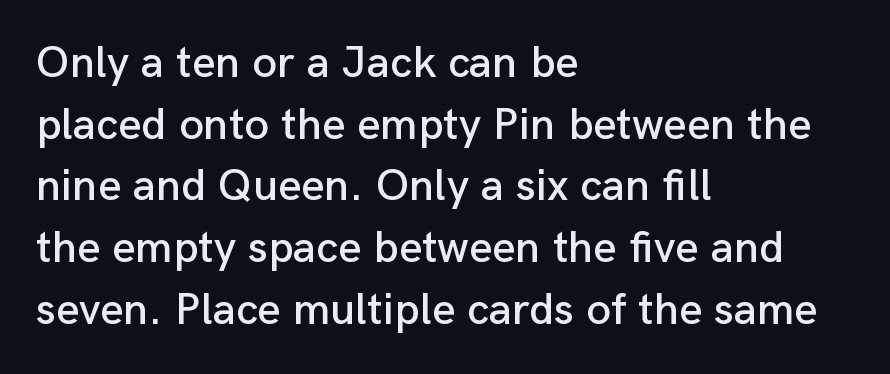
{"serif": "no", "italic": "no", "width": "normal", "stroke_contrast": "low", "x_height": "medium", "monospaced": "no", "underline": "no", "align": "left", "line_spacing": "normal", "line_spacing_ratio": 1.37, "letter_spacing": "normal", "letter_spacing_em": 0.0, "glyph_px": 45}
